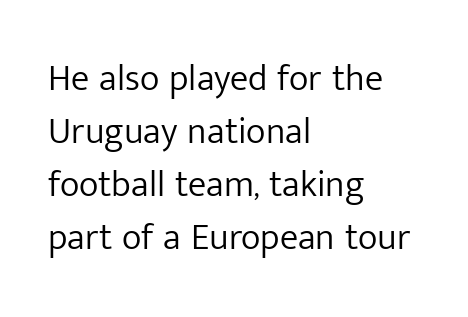
The image shows 37 px light sans-serif type, upright; set left-aligned, normal line spacing (1.43x), normal letter spacing, not underlined; low stroke contrast and a medium x-height.
